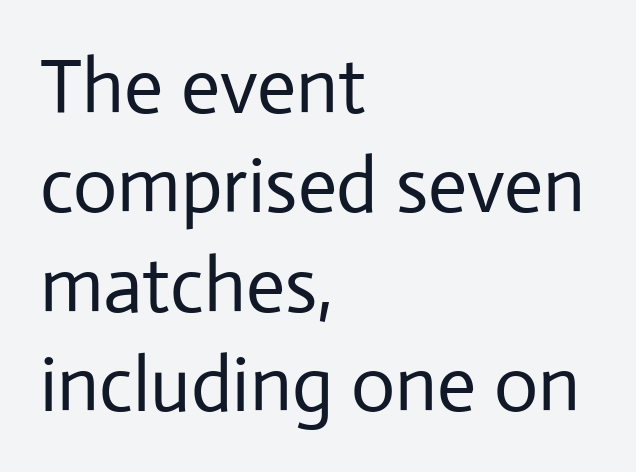
The image shows 77 px regular-weight sans-serif type, upright; set left-aligned, normal line spacing (1.29x), normal letter spacing, not underlined; low stroke contrast and a medium x-height.
